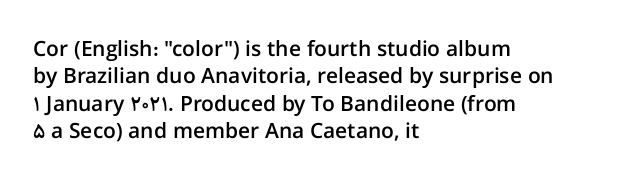
{"italic": "no", "bold": "semi", "underline": "no", "align": "left", "line_spacing": "normal", "line_spacing_ratio": 1.3, "letter_spacing": "normal", "letter_spacing_em": 0.0, "glyph_px": 21}
